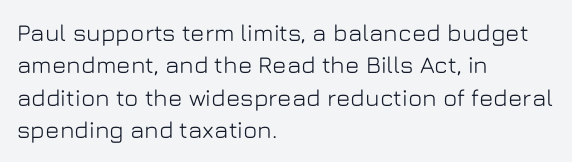
The image shows 24 px text type, upright; set left-aligned, normal line spacing (1.35x), normal letter spacing, not underlined.
